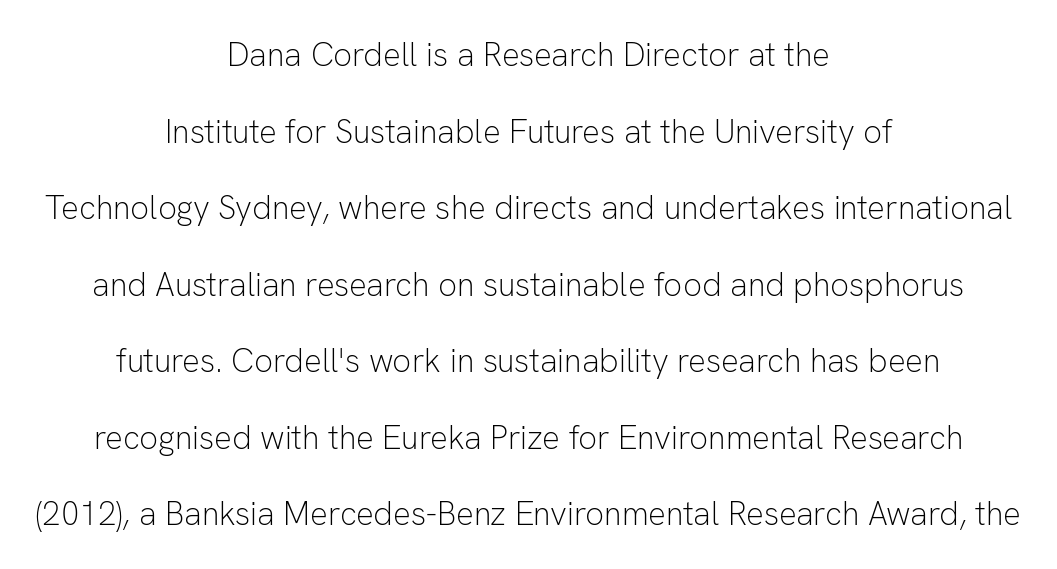
The image shows 33 px light sans-serif type, upright; set centered, loose line spacing (2.32x), normal letter spacing, not underlined; low stroke contrast and a medium x-height.
